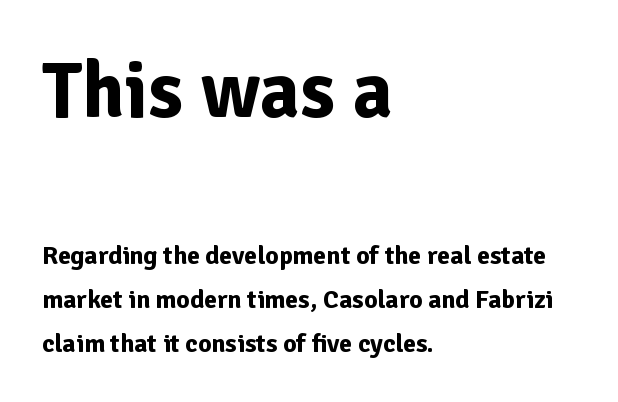
The image shows 79 px bold sans-serif type, upright; set left-aligned, normal line spacing (1.69x), normal letter spacing, not underlined; the first (top) block is 3.04x larger; low stroke contrast and a medium x-height.
